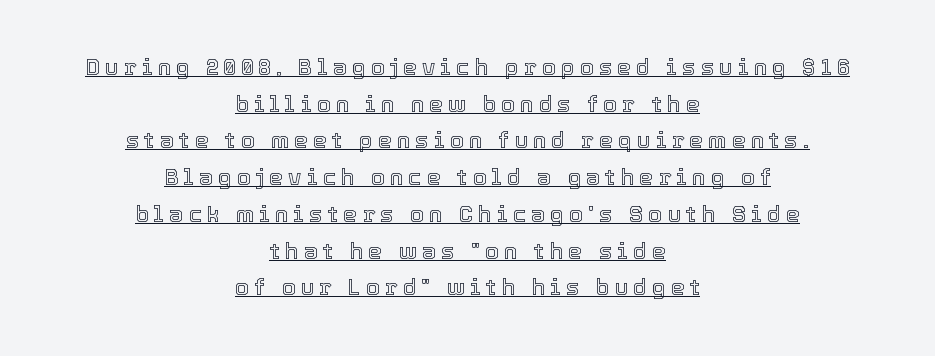
You can tell it's not italic because the verticals are truly vertical. What decoration does the sample have? An underline. Baseline-to-baseline distance is the conventional proportion of letter height. Glyph-to-glyph distance is far greater than everyday printed text. Each line is balanced around a shared central axis.
